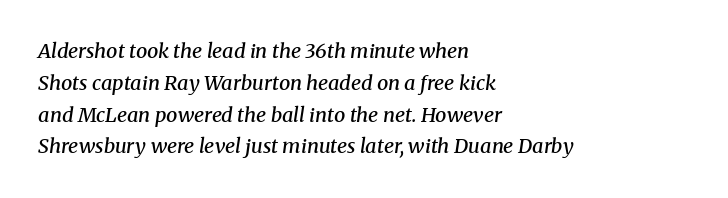
{"italic": "yes", "lean": "right", "slant_degrees": 8, "bold": "semi", "underline": "no", "align": "left", "line_spacing": "normal", "line_spacing_ratio": 1.59, "letter_spacing": "normal", "letter_spacing_em": 0.0, "glyph_px": 20}
